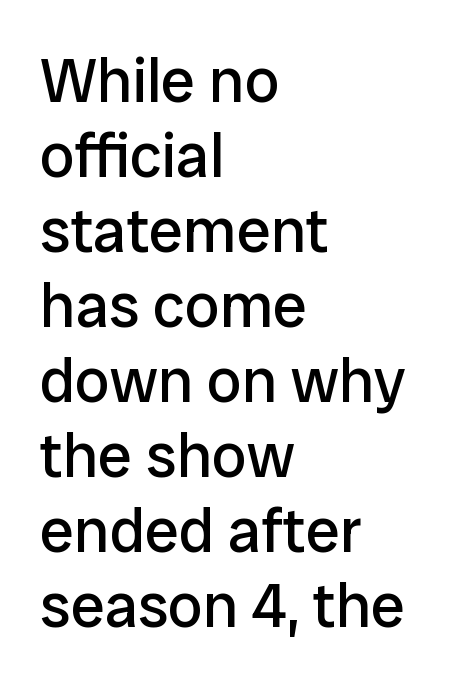
The image shows 62 px regular-weight sans-serif type, upright; set left-aligned, line spacing 1.21x, normal letter spacing, not underlined; low stroke contrast and a medium x-height.
